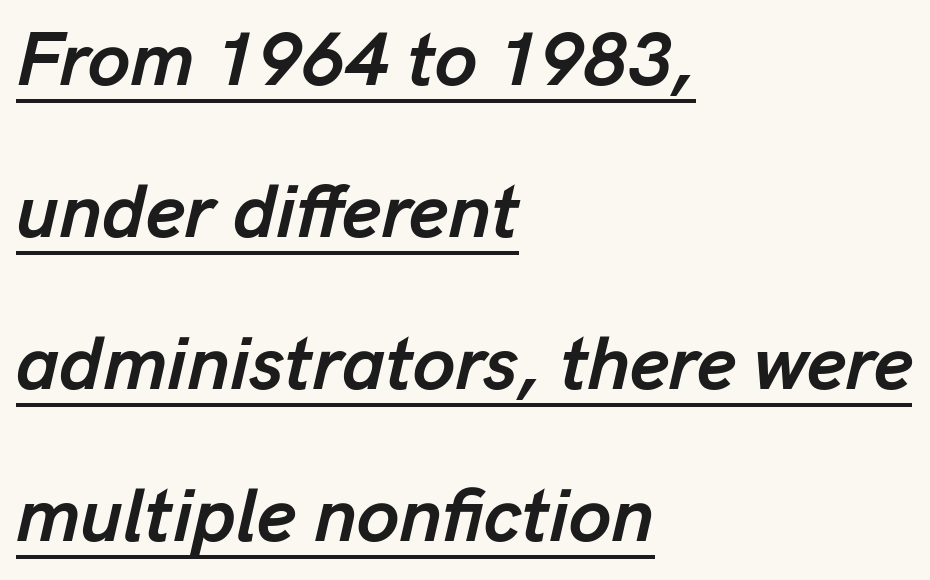
Q: Is the text bold? A: Yes.
Q: Is the text italic (slanted)? A: Yes, it leans right by about 13 degrees.
Q: Is the text underlined? A: Yes.
Q: How is the paragraph aligned? A: Left-aligned.
Q: Is the spacing between letters normal or unusually wide? A: Normal.
Q: Is the spacing between lines tight, normal or loose? A: Loose.
Q: Width (condensed, normal, or wide)? A: Normal.
Q: Stroke contrast? A: Low.
Q: x-height? A: Medium.
Q: Monospaced? A: No.
